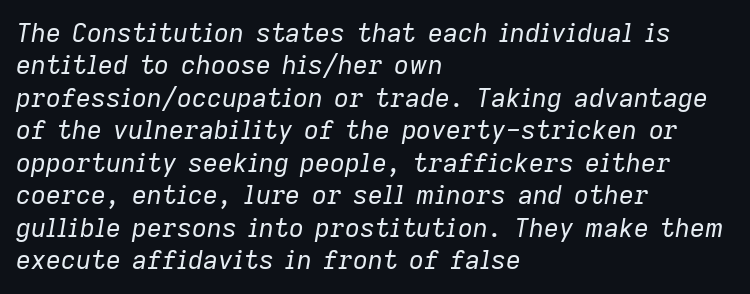
The image shows 26 px text type, italic (leaning right); set left-aligned, normal line spacing (1.25x), normal letter spacing, not underlined.
